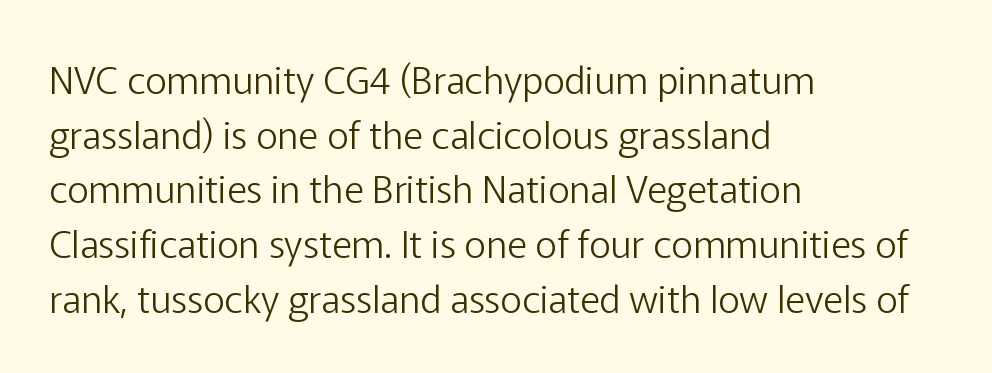
This sample has the flowing, uneven cadence of proportional lettering. Whoever set this chose a conventional vertical rhythm. Typeset ragged right — the left edge is the straight one. The typography opts for an upright posture over an oblique one. Spacing between characters is what you'd get straight out of the box.
